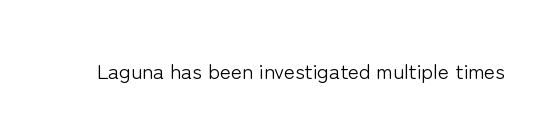
{"italic": "no", "bold": "no", "underline": "no", "letter_spacing": "normal", "letter_spacing_em": 0.0, "glyph_px": 21}
